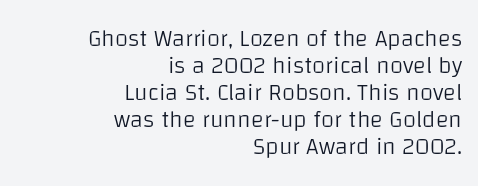
The image shows 24 px text type, upright; set right-aligned, tight line spacing (1.13x), normal letter spacing, not underlined.
